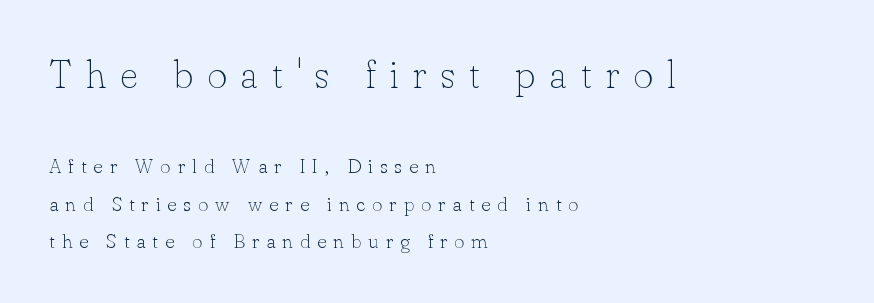
{"serif": "yes", "italic": "no", "bold": "no", "weight": "thin", "width": "normal", "stroke_contrast": "low", "x_height": "small", "monospaced": "no", "underline": "no", "align": "left", "line_spacing_ratio": 1.87, "letter_spacing": "wide", "letter_spacing_em": 0.35, "larger_block": "first", "size_ratio": 1.95, "glyph_px": 39}
